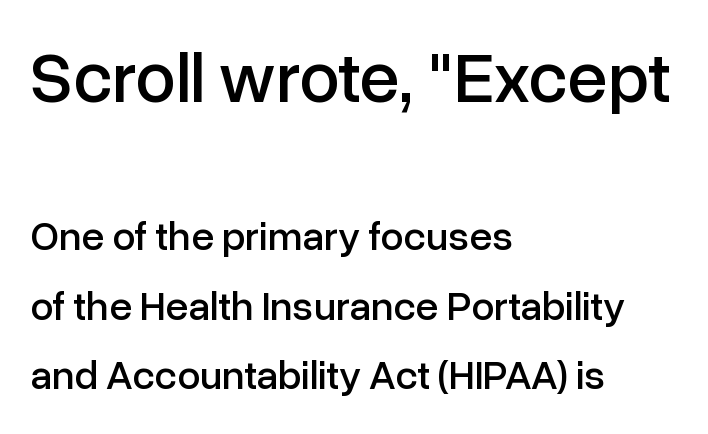
Bare-footed words on every line. The specimen reads as upright at a glance. The type family on display is of the sans-serif kind. Do the characters align in a grid? No, the font is proportional. All the whitespace from short lines collects on the right.
